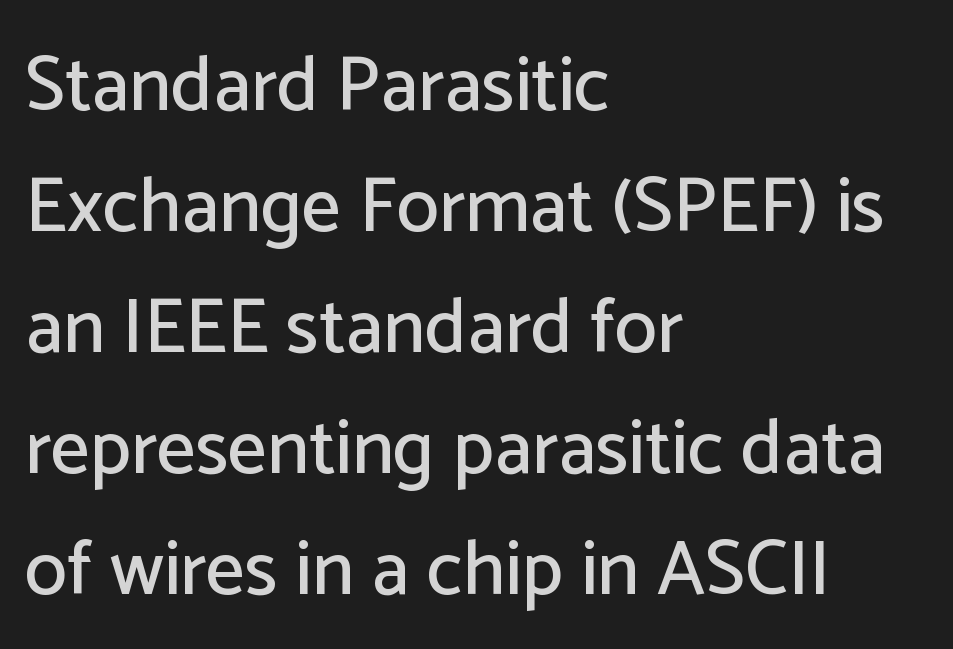
Q: Is the text italic (slanted)? A: No, it is upright.
Q: Is the typeface a serif or a sans-serif typeface? A: Sans-serif.
Q: Is the text underlined? A: No.
Q: How is the paragraph aligned? A: Left-aligned.
Q: Is the spacing between letters normal or unusually wide? A: Normal.
Q: Is the spacing between lines tight, normal or loose? A: Normal.
Q: Width (condensed, normal, or wide)? A: Normal.
Q: Stroke contrast? A: Low.
Q: x-height? A: Medium.
Q: Monospaced? A: No.
